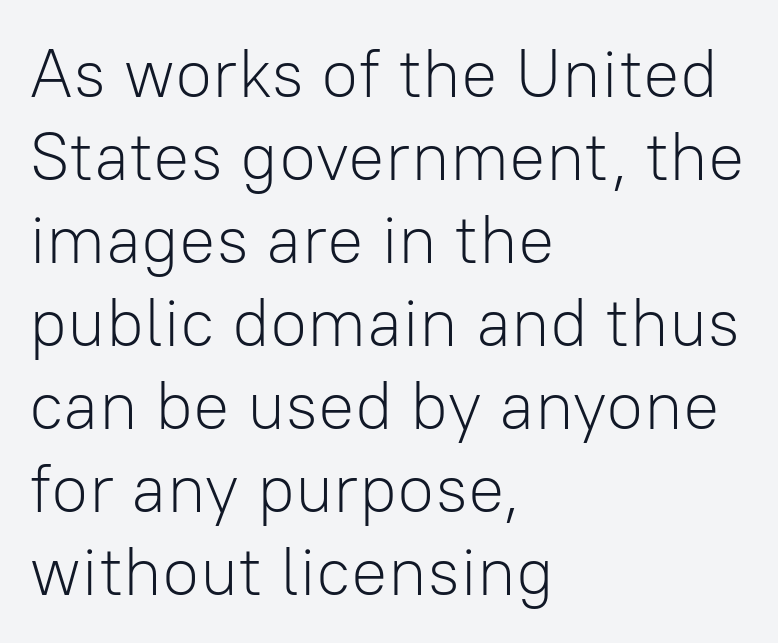
{"serif": "no", "italic": "no", "bold": "no", "weight": "light", "width": "normal", "stroke_contrast": "low", "x_height": "medium", "monospaced": "no", "underline": "no", "align": "left", "line_spacing_ratio": 1.22, "letter_spacing": "normal", "letter_spacing_em": 0.0, "glyph_px": 68}
